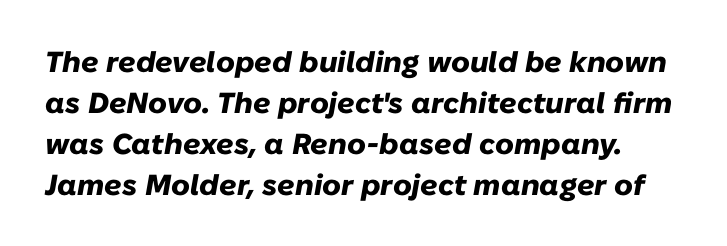
Weight check: bold — yes, fully. Slanted lettering throughout. Students, observe: this is what conventionally led text looks like. Default kerning and tracking; the words read as compact shapes. A bare baseline throughout the passage. This sample has the flowing, uneven cadence of proportional lettering.
